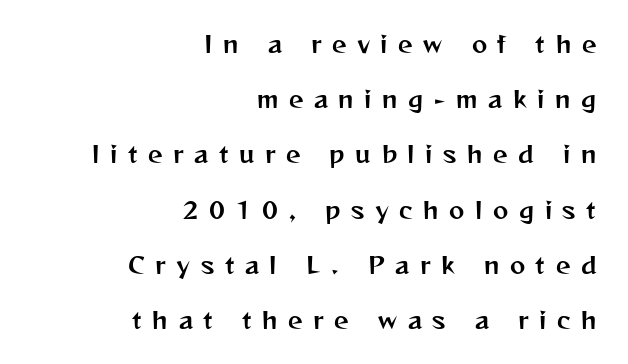
Q: Is the text italic (slanted)? A: No, it is upright.
Q: Is the text underlined? A: No.
Q: How is the paragraph aligned? A: Right-aligned.
Q: Is the spacing between letters normal or unusually wide? A: Unusually wide.
Q: Is the spacing between lines tight, normal or loose? A: Loose.
